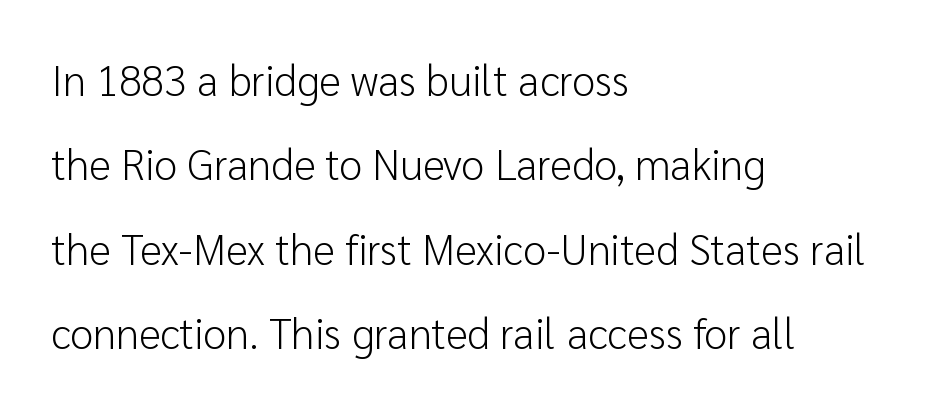
The image shows 42 px light sans-serif type, upright; set left-aligned, loose line spacing (2.01x), normal letter spacing, not underlined; low stroke contrast and a medium x-height.
